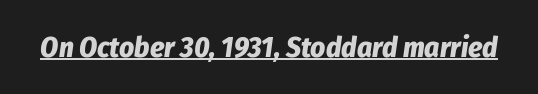
{"italic": "yes", "lean": "right", "slant_degrees": 8, "bold": "yes", "weight": "bold", "width": "condensed", "stroke_contrast": "low", "x_height": "medium", "monospaced": "no", "underline": "yes", "letter_spacing": "normal", "letter_spacing_em": 0.0, "glyph_px": 29}
